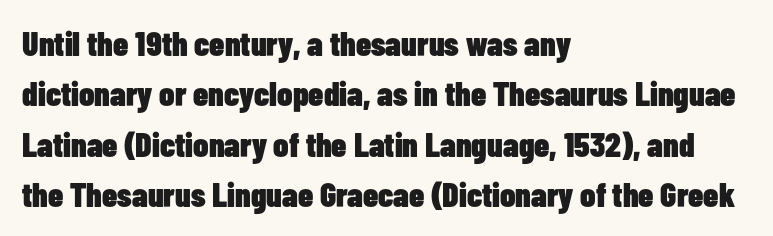
These lines are rendered in a variable-pitch font. Weight: bold. Words appear dense and cohesive because spacing is normal. Unlike a traditional serif, this face leaves its strokes unadorned.
